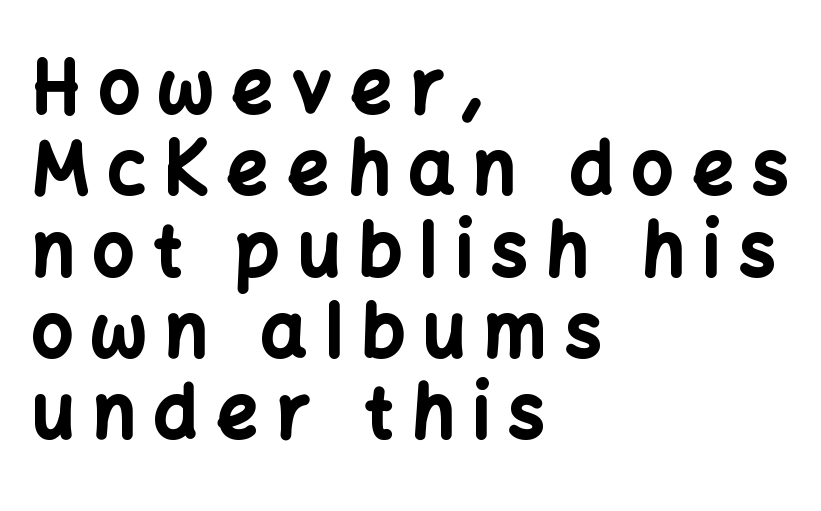
Look at the tracking — it's clearly loosened, letters drifting apart. Note the varied advance widths — an 'i' is clearly narrower than an 'm'. The passage shown is typeset with a sans-serif family. The words here are not underlined.
